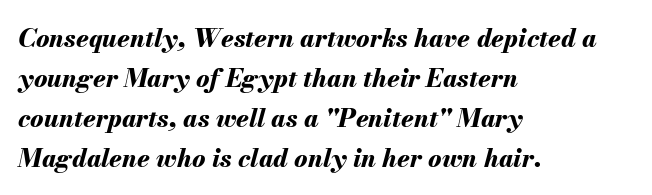
The image shows 25 px bold type, italic (leaning right); set left-aligned, normal line spacing (1.6x), normal letter spacing, not underlined.
